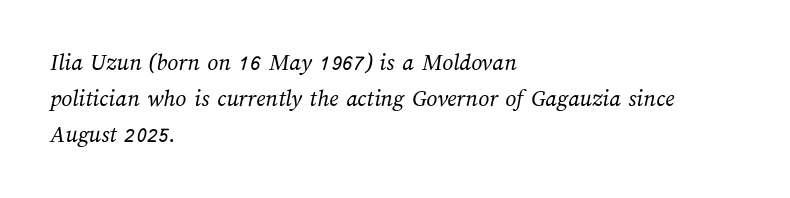
{"bold": "no", "underline": "no", "align": "left", "line_spacing": "normal", "line_spacing_ratio": 1.51, "letter_spacing": "normal", "letter_spacing_em": 0.0, "glyph_px": 24}
